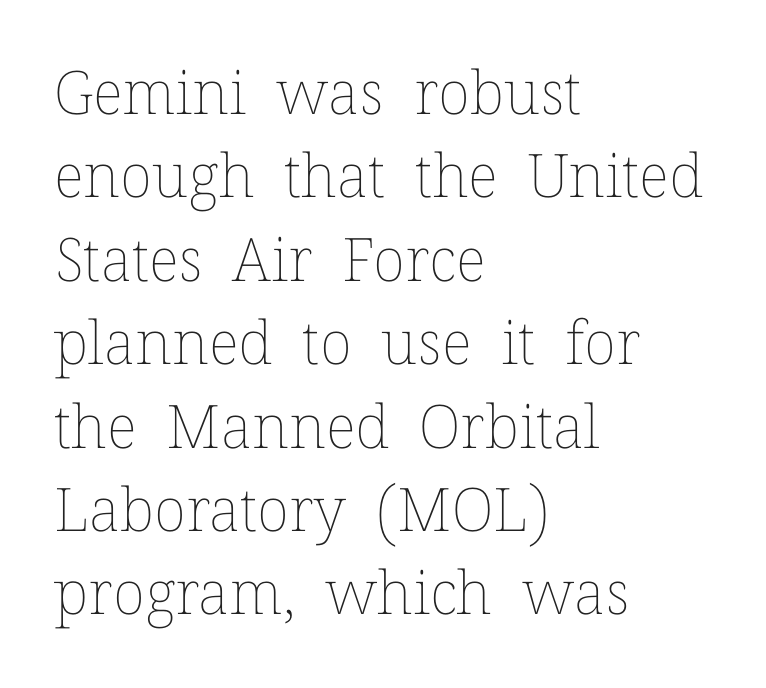
The passage shown is not bold in any degree. Typeset ragged right — the left edge is the straight one. Only glyphs here, with clear space below each row. This sample uses an upright cut, with every glyph sitting square on the baseline. Spacing verdict: proportional, widths tailored to each character. Leading: standard.
